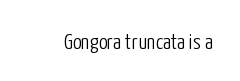
{"italic": "no", "bold": "no", "underline": "no", "letter_spacing": "normal", "letter_spacing_em": 0.0, "glyph_px": 22}
